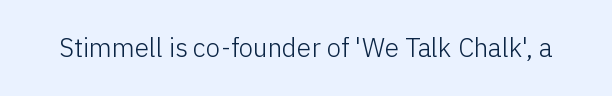
A roman cut, with each character standing at attention. Decoration check: the copy has no underline. The gaps between neighbouring characters are ordinary and unremarkable. Bold? No — there's no thickening of the strokes.
